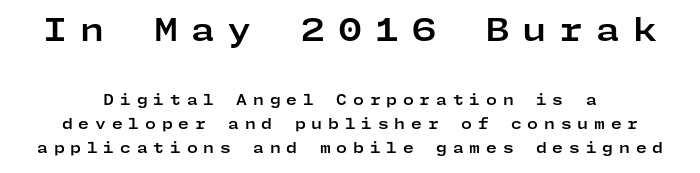
Which chunk is bigger? The first one — the top block dwarfs the bottom. I'd call this a sans setting — the letters go barefoot. Look at the stroke-to-counter ratio: heavy, a bold. The type sits square on the baseline with zero lean. How are the letters spaced? Widely, with obvious added tracking.
